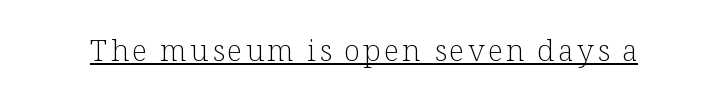
The typography opts for an upright posture over an oblique one. The words here are underlined. The cut favours lightness, reaching ordinary text weight at its darkest. Yep, those are serifs on the letters. Looks like regular typesetting: each glyph gets only the width it needs.
